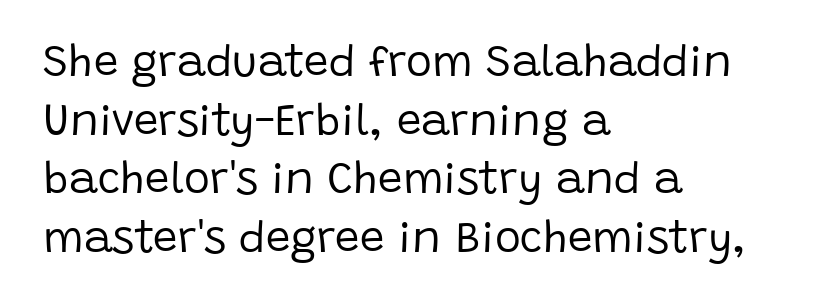
Q: Is the text bold? A: No.
Q: Is the text italic (slanted)? A: No, it is upright.
Q: Is the typeface a serif or a sans-serif typeface? A: Sans-serif.
Q: Is the text underlined? A: No.
Q: How is the paragraph aligned? A: Left-aligned.
Q: Is the spacing between letters normal or unusually wide? A: Normal.
Q: Is the spacing between lines tight, normal or loose? A: Normal.
Q: Width (condensed, normal, or wide)? A: Normal.
Q: Stroke contrast? A: Low.
Q: x-height? A: Large.
Q: Monospaced? A: No.
